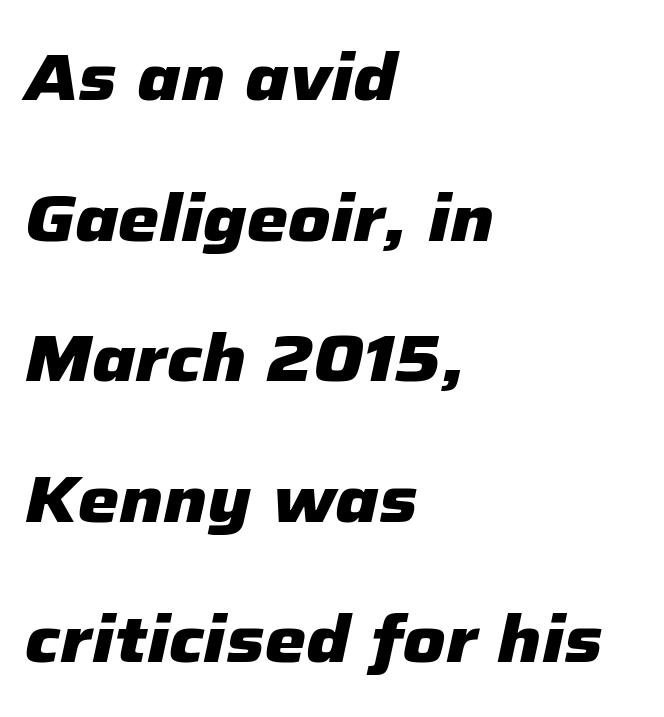
{"italic": "yes", "lean": "right", "slant_degrees": 12, "bold": "yes", "weight": "heavy", "width": "normal", "stroke_contrast": "low", "x_height": "medium", "monospaced": "no", "underline": "no", "align": "left", "line_spacing": "loose", "line_spacing_ratio": 2.13, "letter_spacing": "normal", "letter_spacing_em": 0.0, "glyph_px": 66}
